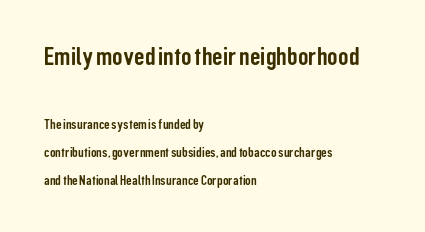
{"italic": "no", "underline": "no", "align": "left", "line_spacing": "loose", "line_spacing_ratio": 2.0, "letter_spacing": "normal", "letter_spacing_em": 0.0, "larger_block": "first", "size_ratio": 1.86, "glyph_px": 26}
